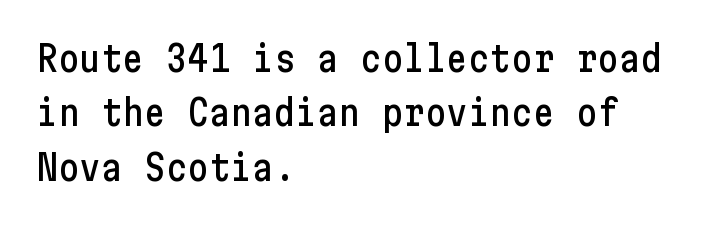
{"serif": "no", "italic": "no", "width": "condensed", "stroke_contrast": "low", "x_height": "medium", "underline": "no", "align": "left", "line_spacing": "normal", "line_spacing_ratio": 1.51, "letter_spacing": "normal", "letter_spacing_em": 0.0, "glyph_px": 36}
